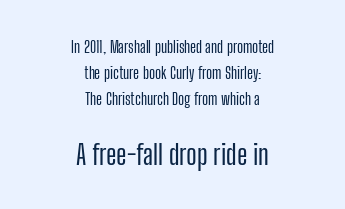
The image shows 28 px condensed sans-serif type, upright; set centered, normal line spacing (1.62x), normal letter spacing, not underlined; the second (bottom) block is 1.75x larger; low stroke contrast and a medium x-height.
